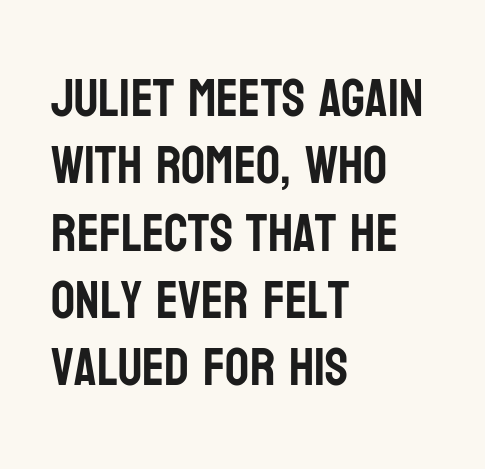
{"serif": "no", "italic": "no", "width": "condensed", "stroke_contrast": "low", "x_height": "large", "monospaced": "no", "underline": "no", "align": "left", "line_spacing": "normal", "line_spacing_ratio": 1.27, "letter_spacing": "normal", "letter_spacing_em": 0.0, "glyph_px": 53}
